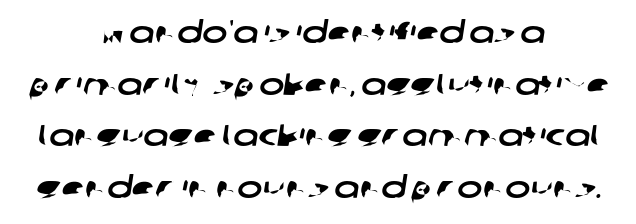
Q: Is the typeface a serif or a sans-serif typeface? A: Sans-serif.
Q: Is the text underlined? A: No.
Q: How is the paragraph aligned? A: Centered.
Q: Is the spacing between letters normal or unusually wide? A: Normal.
Q: Width (condensed, normal, or wide)? A: Wide.
Q: Stroke contrast? A: Low.
Q: x-height? A: Medium.
Q: Monospaced? A: No.
